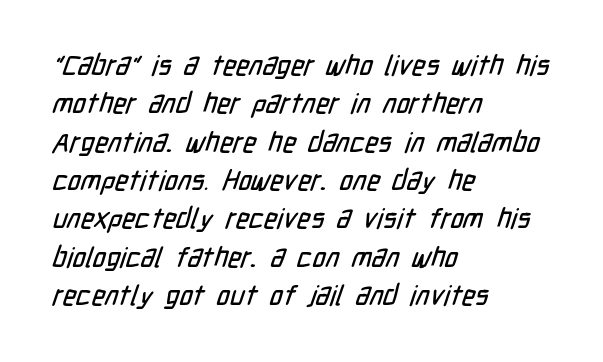
No extra tracking has been applied to these lines. Notice how descenders clear the ascenders below comfortably — that's standard leading. The foot of each line stays bare and open. Grotesque or geometric, the face here clearly has no serifs.
